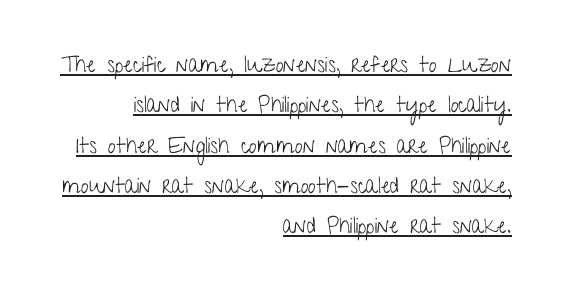
Q: Is the text bold? A: No.
Q: Is the text italic (slanted)? A: No, it is upright.
Q: Is the text underlined? A: Yes.
Q: How is the paragraph aligned? A: Right-aligned.
Q: Is the spacing between letters normal or unusually wide? A: Normal.
